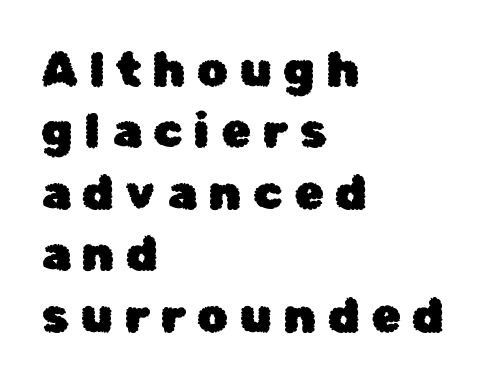
{"serif": "no", "italic": "no", "width": "normal", "stroke_contrast": "low", "x_height": "medium", "monospaced": "no", "underline": "no", "align": "left", "line_spacing": "normal", "line_spacing_ratio": 1.28, "letter_spacing": "wide", "letter_spacing_em": 0.24, "glyph_px": 48}
